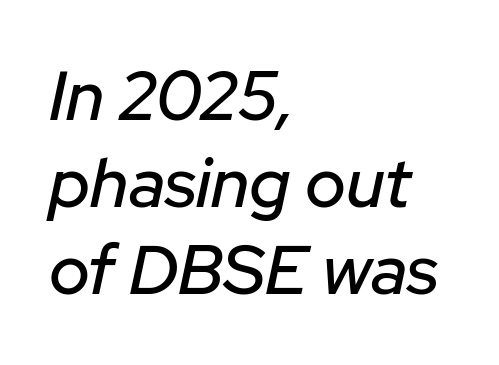
{"italic": "yes", "lean": "right", "slant_degrees": 12, "width": "normal", "stroke_contrast": "low", "x_height": "medium", "monospaced": "no", "underline": "no", "align": "left", "line_spacing": "normal", "line_spacing_ratio": 1.26, "letter_spacing": "normal", "letter_spacing_em": 0.0, "glyph_px": 69}
